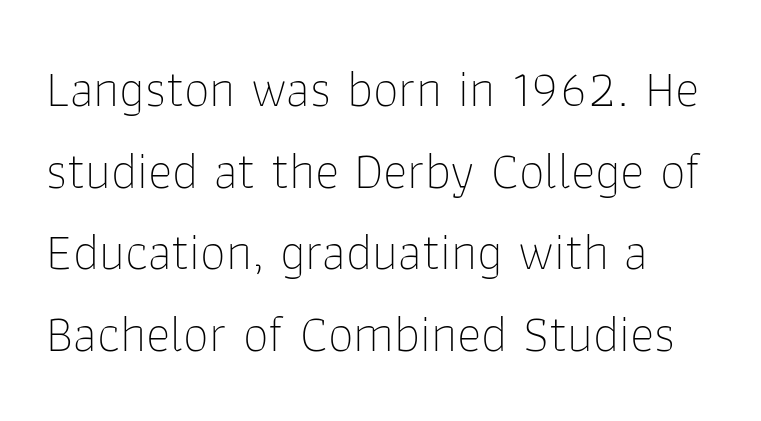
{"serif": "no", "italic": "no", "bold": "no", "weight": "thin", "width": "normal", "stroke_contrast": "low", "x_height": "medium", "monospaced": "no", "underline": "no", "align": "left", "line_spacing": "normal", "line_spacing_ratio": 1.57, "letter_spacing": "normal", "letter_spacing_em": 0.0, "glyph_px": 52}
